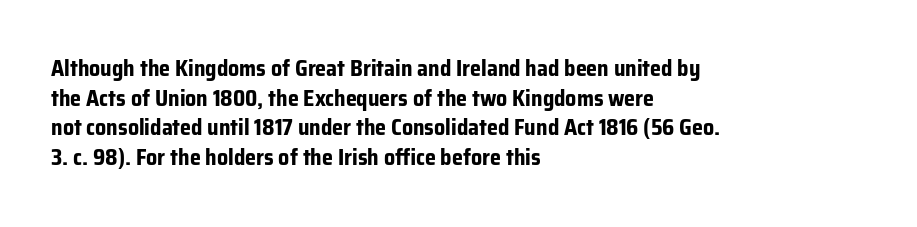
Caption: standard tracking, unaltered. Bold? Absolutely — the strokes are thick and heavy. Where is the straight margin? On the left. The line-height multiplier appears to be the usual default. Underlining? Definitely not there. Upright lettering throughout.
